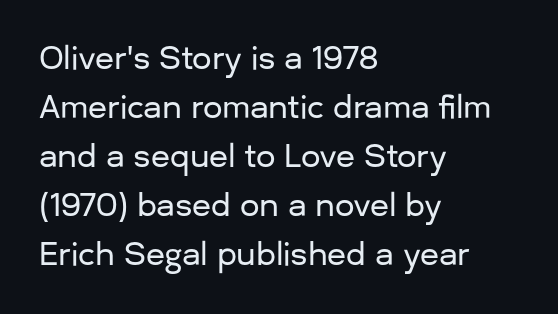
{"serif": "no", "italic": "no", "width": "normal", "stroke_contrast": "low", "x_height": "medium", "monospaced": "no", "underline": "no", "align": "left", "line_spacing": "normal", "line_spacing_ratio": 1.58, "letter_spacing": "normal", "letter_spacing_em": 0.0, "glyph_px": 31}
